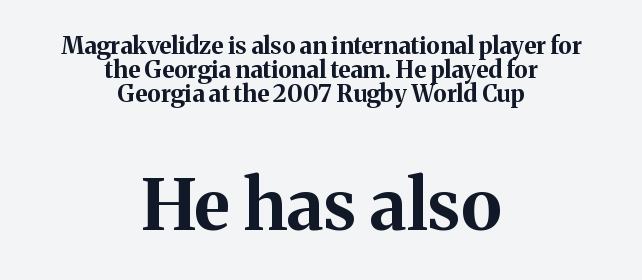
Q: Is the text bold? A: Yes.
Q: Is the text italic (slanted)? A: No, it is upright.
Q: Is the typeface a serif or a sans-serif typeface? A: Serif.
Q: Is the text underlined? A: No.
Q: How is the paragraph aligned? A: Centered.
Q: Is the spacing between letters normal or unusually wide? A: Normal.
Q: Is the spacing between lines tight, normal or loose? A: Tight.
Q: Which block of text is set in a larger size, the first (top) or the second (bottom)? A: The second (bottom) one.
Q: Width (condensed, normal, or wide)? A: Normal.
Q: Stroke contrast? A: Medium.
Q: x-height? A: Medium.
Q: Monospaced? A: No.
